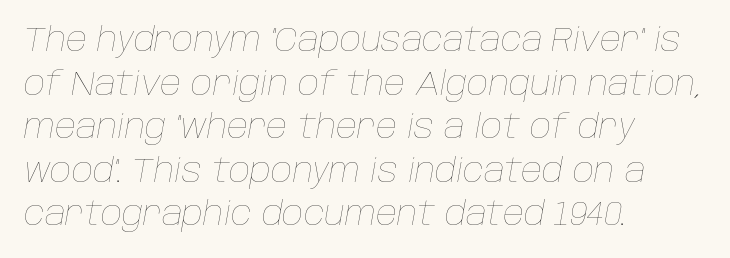
The image shows 33 px thin type, italic (leaning right); set left-aligned, normal line spacing (1.32x), normal letter spacing, not underlined; low stroke contrast and a large x-height.
